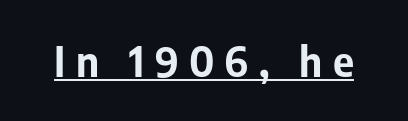
Q: Is the text bold? A: Yes.
Q: Is the text italic (slanted)? A: No, it is upright.
Q: Is the typeface a serif or a sans-serif typeface? A: Sans-serif.
Q: Is the text underlined? A: Yes.
Q: Is the spacing between letters normal or unusually wide? A: Unusually wide.
Q: Width (condensed, normal, or wide)? A: Normal.
Q: Stroke contrast? A: Low.
Q: x-height? A: Medium.
Q: Monospaced? A: No.
